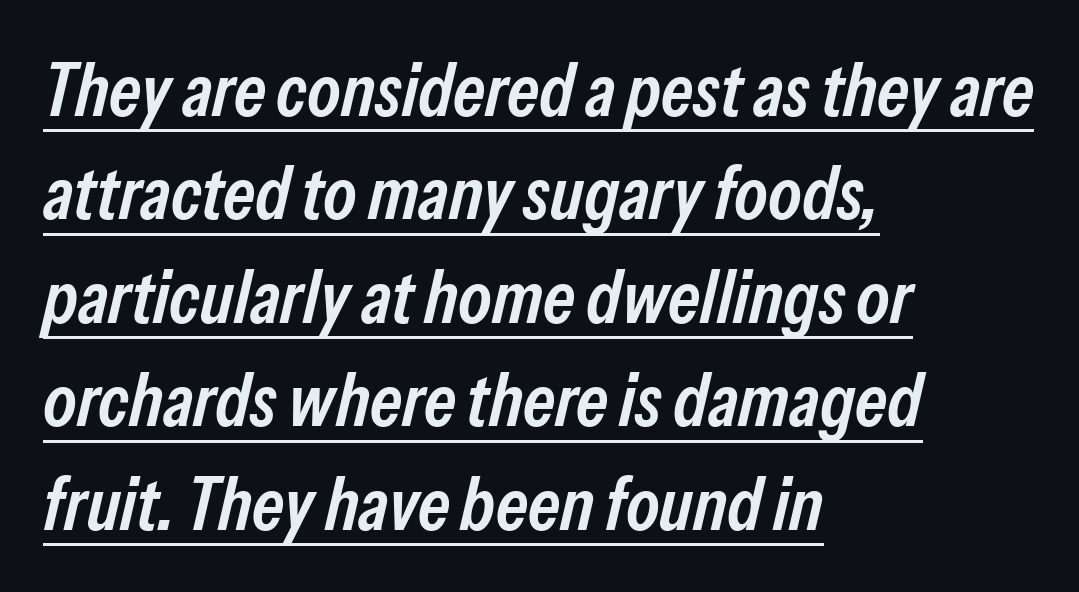
Q: Is the text bold? A: Semi-bold.
Q: Is the text italic (slanted)? A: Yes, it leans right by about 13 degrees.
Q: Is the text underlined? A: Yes.
Q: How is the paragraph aligned? A: Left-aligned.
Q: Is the spacing between letters normal or unusually wide? A: Normal.
Q: Is the spacing between lines tight, normal or loose? A: Normal.
Q: Width (condensed, normal, or wide)? A: Condensed.
Q: Stroke contrast? A: Low.
Q: x-height? A: Medium.
Q: Monospaced? A: No.
